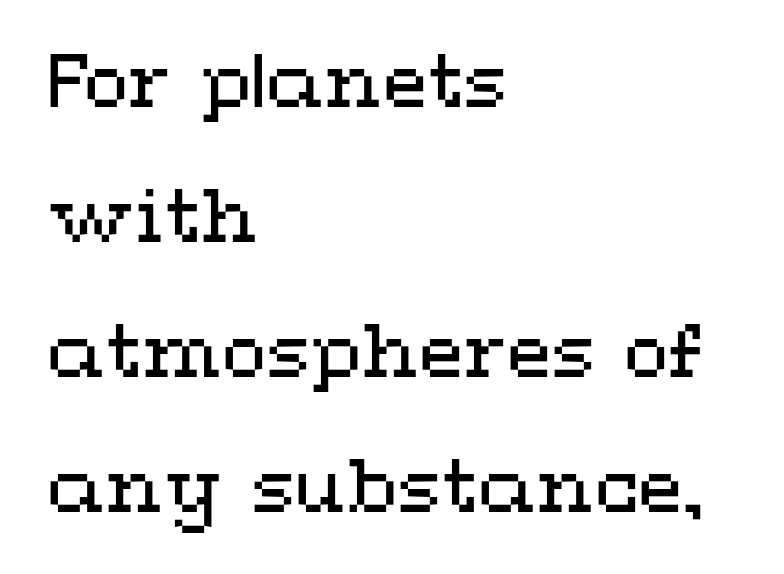
Q: Is the text bold? A: No.
Q: Is the text italic (slanted)? A: No, it is upright.
Q: Is the text underlined? A: No.
Q: How is the paragraph aligned? A: Left-aligned.
Q: Is the spacing between letters normal or unusually wide? A: Normal.
Q: Width (condensed, normal, or wide)? A: Wide.
Q: Stroke contrast? A: Medium.
Q: x-height? A: Medium.
Q: Monospaced? A: No.
